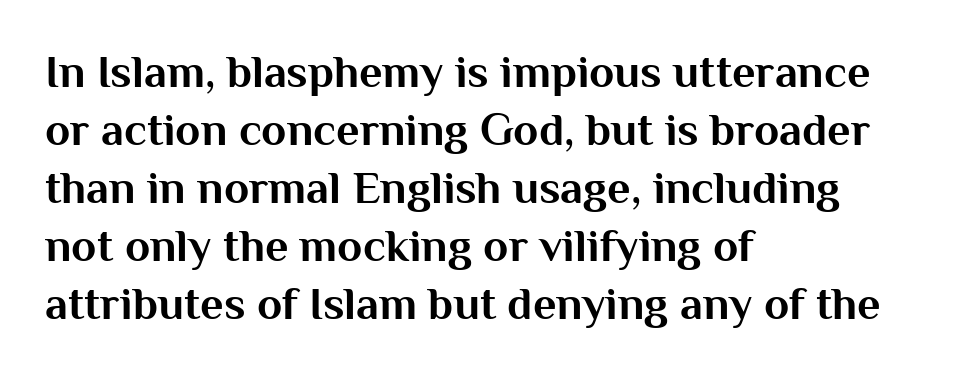
Q: Is the text bold? A: Yes.
Q: Is the text italic (slanted)? A: No, it is upright.
Q: Is the typeface a serif or a sans-serif typeface? A: Sans-serif.
Q: Is the text underlined? A: No.
Q: How is the paragraph aligned? A: Left-aligned.
Q: Is the spacing between letters normal or unusually wide? A: Normal.
Q: Is the spacing between lines tight, normal or loose? A: Normal.
Q: Width (condensed, normal, or wide)? A: Normal.
Q: Stroke contrast? A: Medium.
Q: x-height? A: Medium.
Q: Monospaced? A: No.
